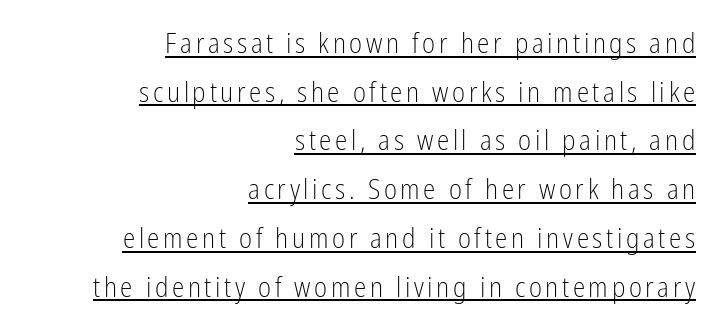
Q: Is the text bold? A: No.
Q: Is the text italic (slanted)? A: No, it is upright.
Q: Is the typeface a serif or a sans-serif typeface? A: Sans-serif.
Q: Is the text underlined? A: Yes.
Q: How is the paragraph aligned? A: Right-aligned.
Q: Width (condensed, normal, or wide)? A: Condensed.
Q: Stroke contrast? A: Low.
Q: x-height? A: Medium.
Q: Monospaced? A: No.
